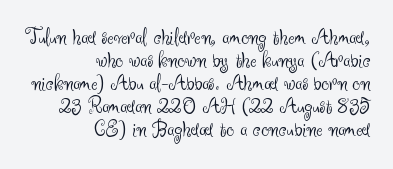
The specimen reads as upright at a glance. The lines in this sample share a right terminus and differ only in where they begin. Any mark beneath the type? The region is blank. If you measured baseline to baseline, you'd find a short distance. No extra ink here — the face is not bold. Compared with typical body copy, the letter spacing here is the same.
